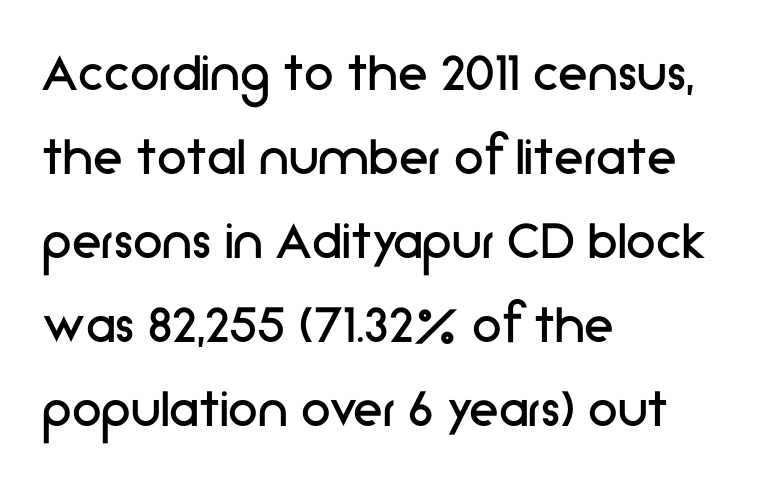
The image shows 60 px regular-weight sans-serif type, upright; set left-aligned, normal line spacing (1.4x), normal letter spacing, not underlined; low stroke contrast and a medium x-height.
